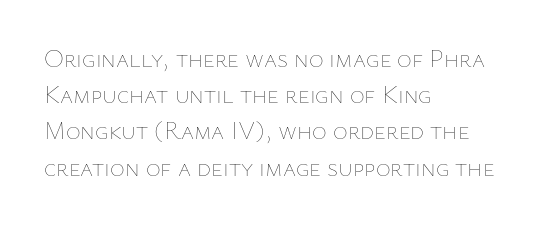
The image shows 25 px text type, upright; set left-aligned, normal line spacing (1.45x), normal letter spacing, not underlined.
